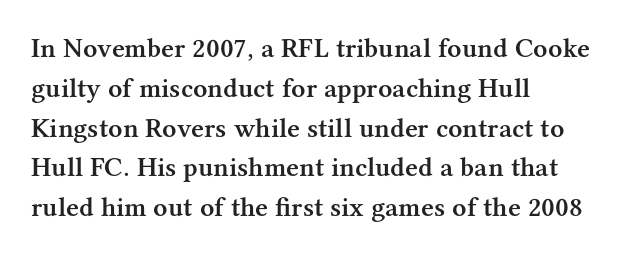
{"serif": "yes", "italic": "no", "bold": "semi", "weight": "semibold", "width": "normal", "stroke_contrast": "medium", "x_height": "medium", "monospaced": "no", "underline": "no", "align": "left", "line_spacing": "normal", "line_spacing_ratio": 1.42, "letter_spacing": "normal", "letter_spacing_em": 0.0, "glyph_px": 28}
